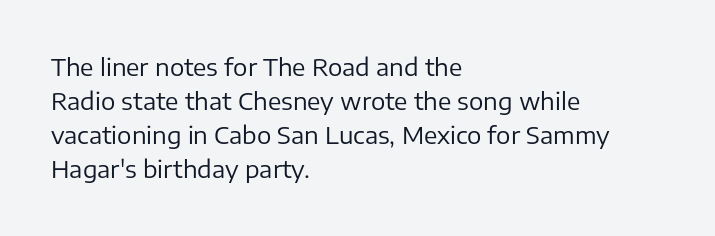
Q: Is the text bold? A: No.
Q: Is the text italic (slanted)? A: No, it is upright.
Q: Is the text underlined? A: No.
Q: How is the paragraph aligned? A: Left-aligned.
Q: Is the spacing between letters normal or unusually wide? A: Normal.
Q: Is the spacing between lines tight, normal or loose? A: Normal.
